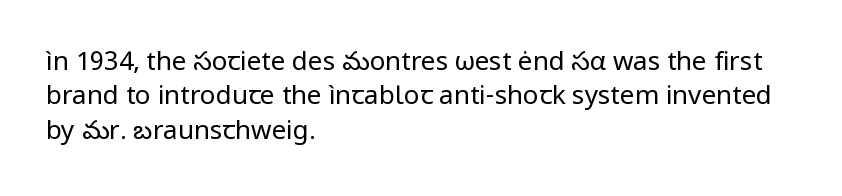
The image shows 26 px text type, upright; set left-aligned, normal line spacing (1.32x), normal letter spacing, not underlined.
